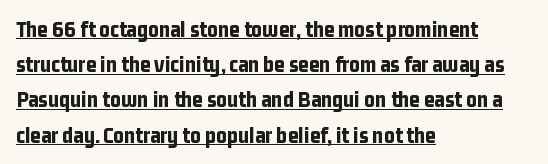
{"italic": "no", "bold": "yes", "underline": "yes", "align": "left", "line_spacing": "normal", "line_spacing_ratio": 1.53, "letter_spacing": "normal", "letter_spacing_em": 0.0, "glyph_px": 23}
